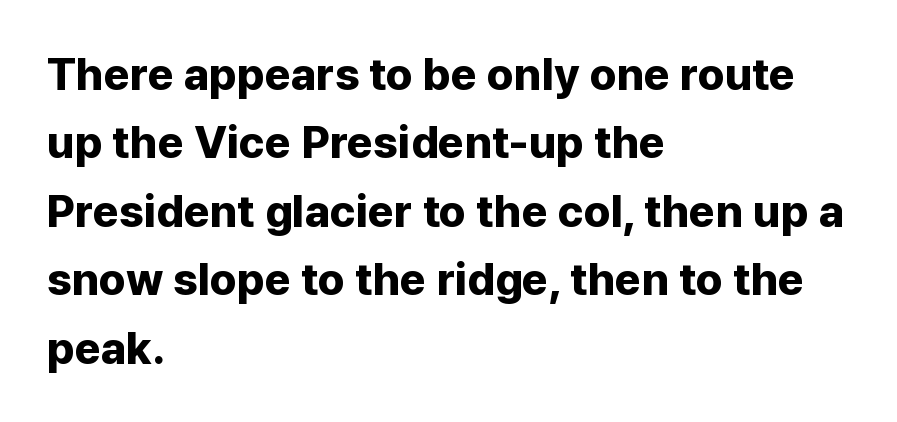
The image shows 45 px bold sans-serif type, upright; set left-aligned, normal line spacing (1.52x), normal letter spacing, not underlined; low stroke contrast and a medium x-height.
